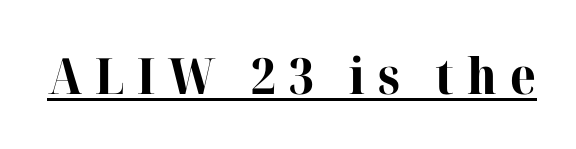
Q: Is the text bold? A: Yes.
Q: Is the text italic (slanted)? A: No, it is upright.
Q: Is the typeface a serif or a sans-serif typeface? A: Serif.
Q: Is the text underlined? A: Yes.
Q: Is the spacing between letters normal or unusually wide? A: Unusually wide.
Q: Width (condensed, normal, or wide)? A: Normal.
Q: Stroke contrast? A: High.
Q: x-height? A: Medium.
Q: Monospaced? A: No.
